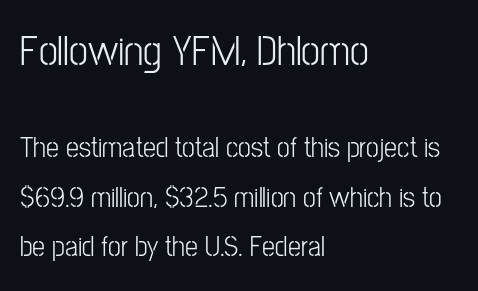
The image shows 43 px light, condensed sans-serif type, upright; set left-aligned, normal line spacing (1.7x), normal letter spacing, not underlined; the first (top) block is 1.48x larger; low stroke contrast and a medium x-height.
